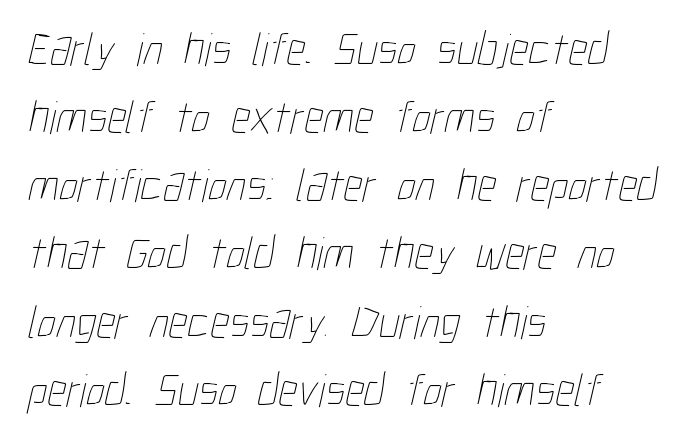
{"bold": "no", "weight": "thin", "width": "condensed", "stroke_contrast": "low", "x_height": "medium", "monospaced": "no", "underline": "no", "align": "left", "line_spacing": "normal", "line_spacing_ratio": 1.45, "letter_spacing": "normal", "letter_spacing_em": 0.0, "glyph_px": 47}
